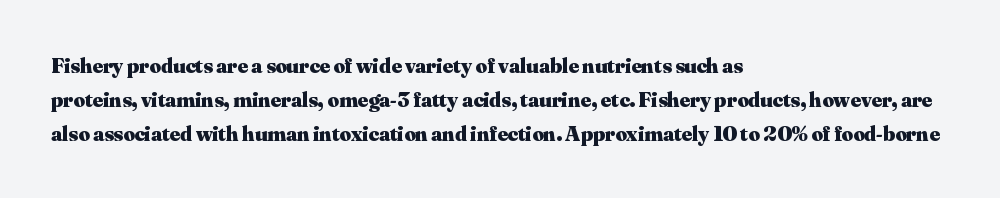
The image shows 22 px bold type, upright; set left-aligned, normal line spacing (1.54x), normal letter spacing, not underlined.
